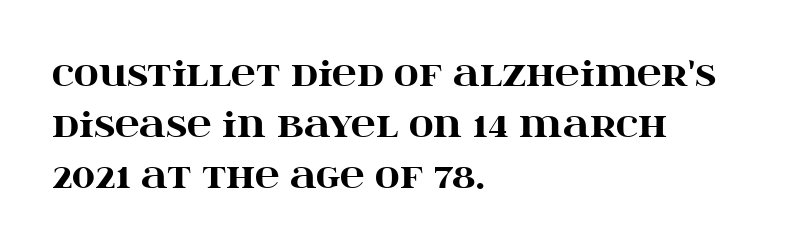
The image shows 34 px heavy, wide serif type, upright; set left-aligned, normal line spacing (1.5x), normal letter spacing, not underlined; high stroke contrast and a large x-height.
